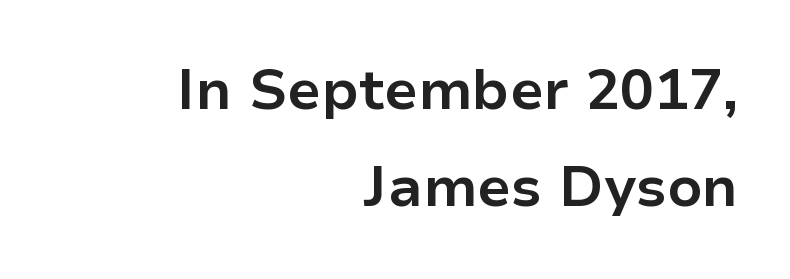
The image shows 57 px bold sans-serif type, upright; set right-aligned, line spacing 1.71x, normal letter spacing, not underlined; low stroke contrast and a medium x-height.
